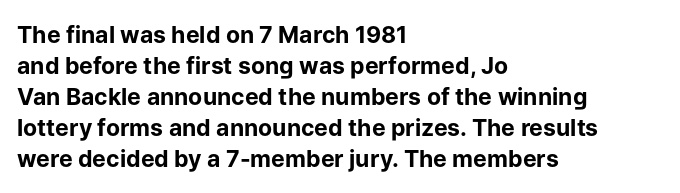
The image shows 23 px bold type, upright; set left-aligned, normal line spacing (1.35x), normal letter spacing, not underlined.
